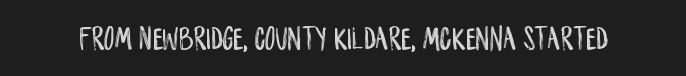
The image shows 34 px condensed sans-serif type, upright; set normal letter spacing, not underlined; low stroke contrast and a large x-height.
